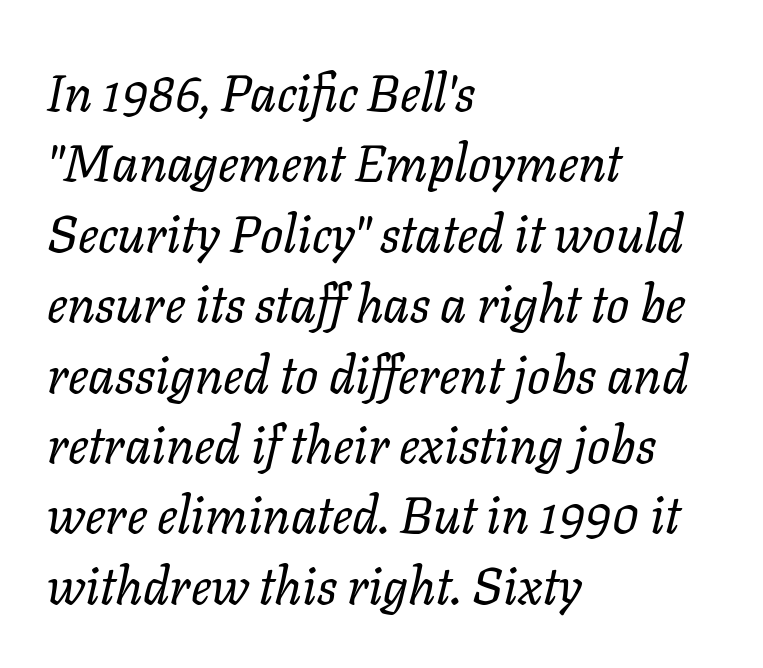
The image shows 51 px regular-weight type, italic (leaning right); set left-aligned, normal line spacing (1.38x), normal letter spacing, not underlined; low stroke contrast and a medium x-height.
